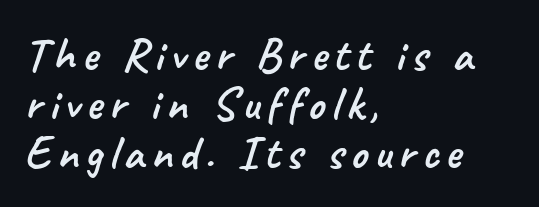
{"serif": "no", "width": "normal", "stroke_contrast": "low", "x_height": "small", "monospaced": "no", "underline": "no", "align": "left", "line_spacing": "tight", "line_spacing_ratio": 1.04, "glyph_px": 47}
